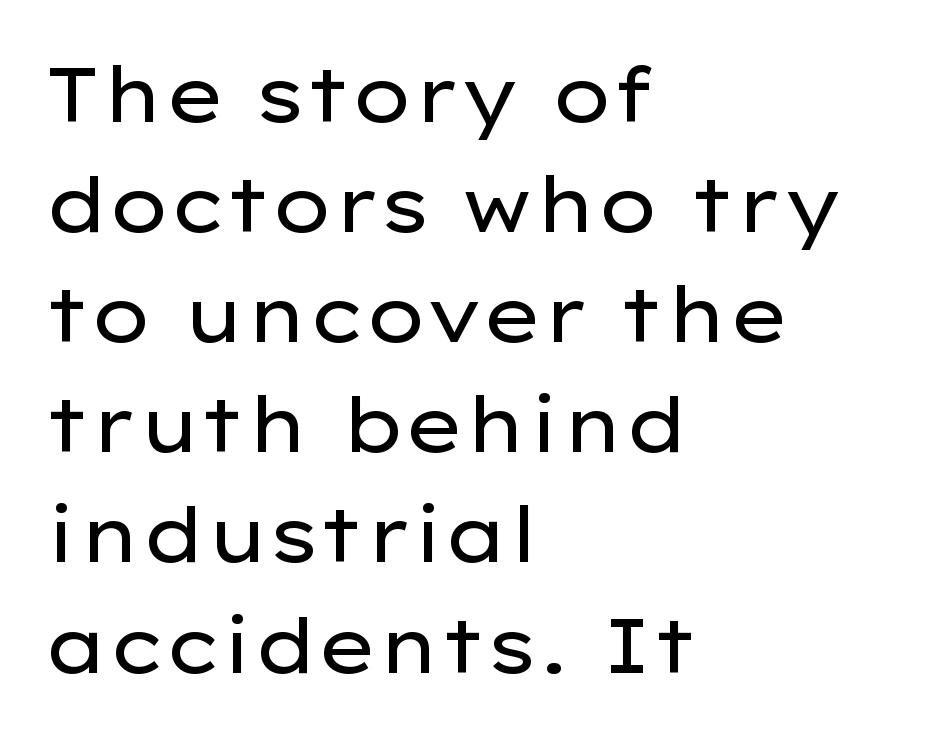
The image shows 77 px regular-weight, wide sans-serif type, upright; set left-aligned, normal line spacing (1.43x), normal letter spacing, not underlined; low stroke contrast and a medium x-height.
